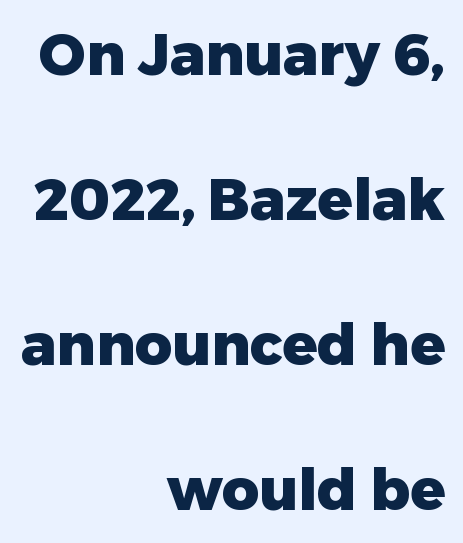
Plenty of ink on the page — the face is bold. The text block is weighted toward the right margin, trailing off unevenly leftward. The block of text is sparse from top to bottom, with ample space between rows. Observe the ordinary spacing: letters are neighbours, not strangers.
